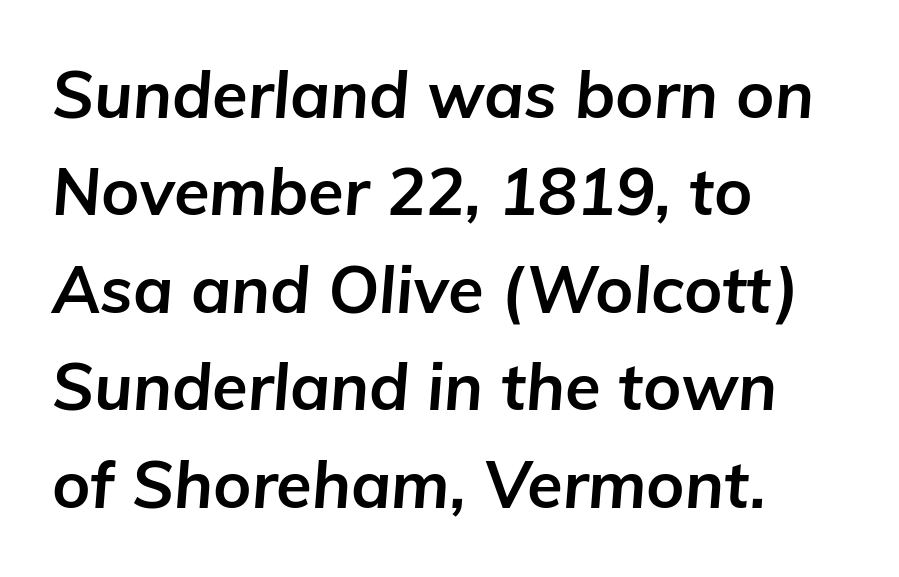
This sample uses plain, unmodified letter spacing. This rendering uses left alignment, leaving the right contour irregular. The passage shown stacks its lines at a standard gap. A typesetter would call this proportional, since set widths differ per character.
